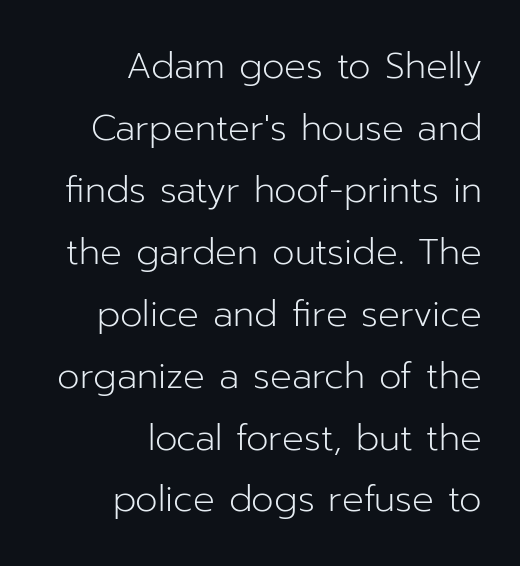
{"serif": "no", "italic": "no", "bold": "no", "weight": "light", "width": "normal", "stroke_contrast": "low", "x_height": "medium", "monospaced": "no", "underline": "no", "align": "right", "line_spacing_ratio": 1.72, "letter_spacing": "normal", "letter_spacing_em": 0.0, "glyph_px": 36}
